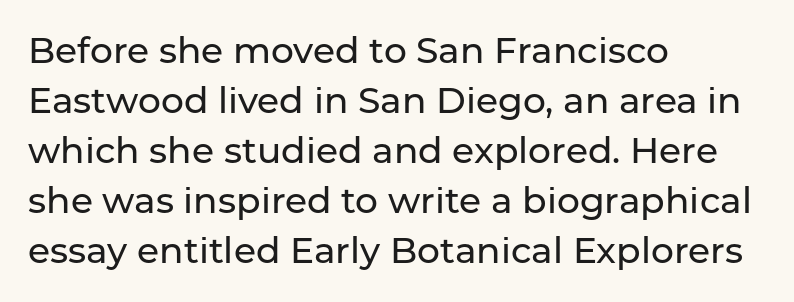
Q: Is the text italic (slanted)? A: No, it is upright.
Q: Is the typeface a serif or a sans-serif typeface? A: Sans-serif.
Q: Is the text underlined? A: No.
Q: How is the paragraph aligned? A: Left-aligned.
Q: Is the spacing between letters normal or unusually wide? A: Normal.
Q: Is the spacing between lines tight, normal or loose? A: Normal.
Q: Width (condensed, normal, or wide)? A: Normal.
Q: Stroke contrast? A: Low.
Q: x-height? A: Medium.
Q: Monospaced? A: No.
